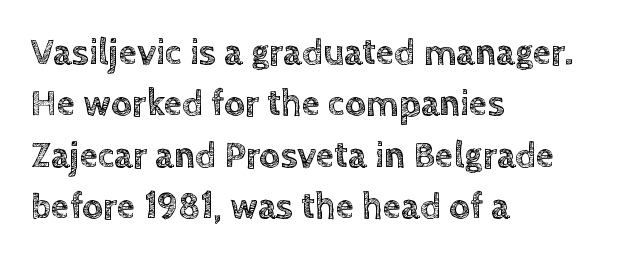
Q: Is the text italic (slanted)? A: No, it is upright.
Q: Is the text underlined? A: No.
Q: How is the paragraph aligned? A: Left-aligned.
Q: Is the spacing between letters normal or unusually wide? A: Normal.
Q: Is the spacing between lines tight, normal or loose? A: Normal.
Q: Width (condensed, normal, or wide)? A: Normal.
Q: x-height? A: Large.
Q: Monospaced? A: No.
